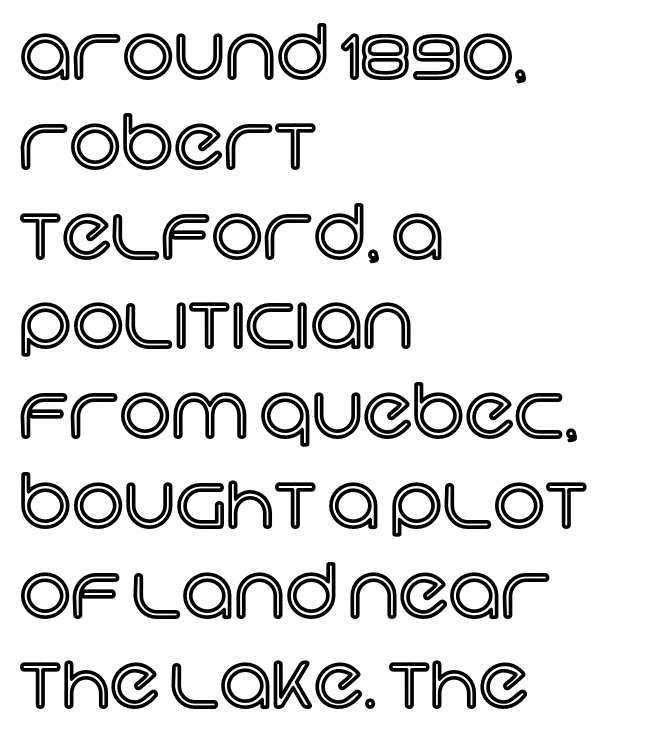
There is no visible air inserted between adjacent glyphs. The face used here is proportionally spaced, like ordinary book or web type. This sample is left-justified, so line endings fall wherever the words run out. The foot of each line stays bare and open.
